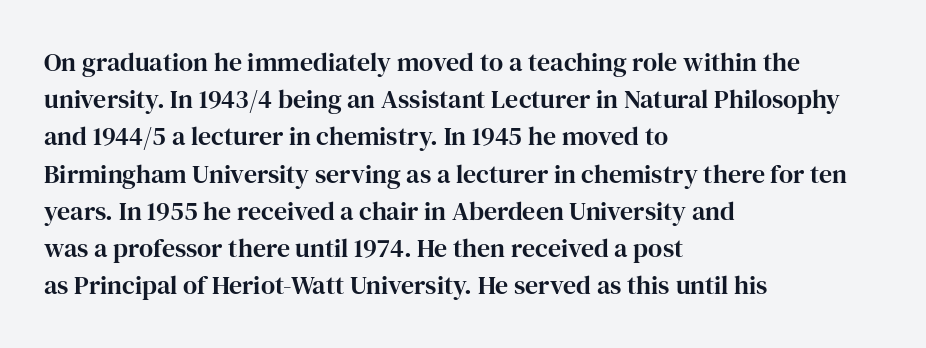
The passage is arranged the way most books set body copy — flush left. No extra tracking has been applied to these lines. You can tell it's not italic because the verticals are truly vertical. The leading is moderate, giving the passage an even texture. The specimen omits any rule beneath the text block's lines.
